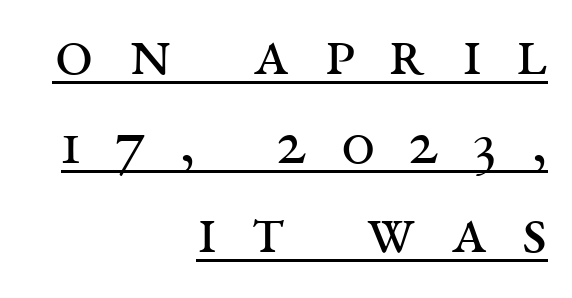
I'd call this a serif setting — the letters wear small feet. The rendering uses the underline text-decoration. Character widths vary here, with narrow letters taking less room than wide ones. Students, observe: this is what conventionally led text looks like. Summary of weight: not heavy and not bold. A roman cut, with each character standing at attention.
